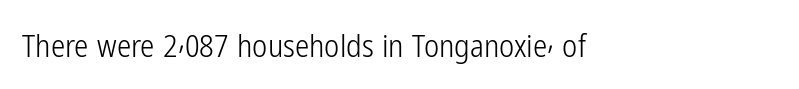
{"serif": "no", "italic": "no", "bold": "no", "weight": "light", "width": "condensed", "stroke_contrast": "low", "x_height": "medium", "monospaced": "no", "underline": "no", "align": "left", "letter_spacing": "normal", "letter_spacing_em": 0.0, "glyph_px": 32}
